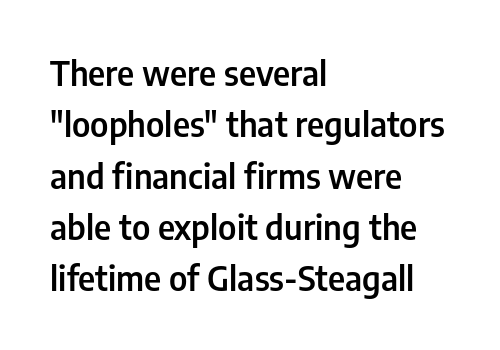
The image shows 34 px semibold, condensed sans-serif type, upright; set left-aligned, normal line spacing (1.51x), normal letter spacing, not underlined; low stroke contrast and a medium x-height.
